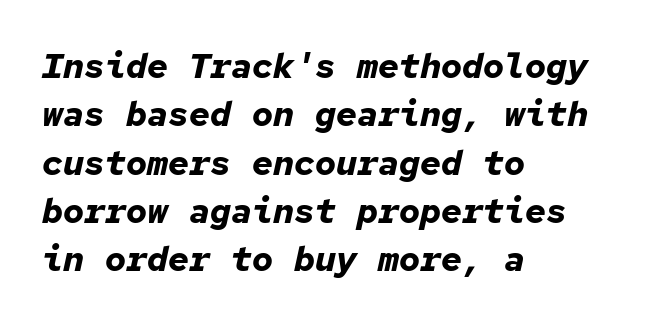
Its strokes are broad and dark, the hallmark of bold type. The letters march in equal steps, a hallmark of fixed-pitch type. These lines are set flush left with a ragged right edge. Does the lettering tilt? It does — this is italic. Descender tails drop into unmarked territory. Standard letterfit; no display-style spreading of the glyphs.
